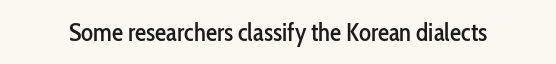
The image shows 25 px text type, upright; set normal letter spacing, not underlined.
